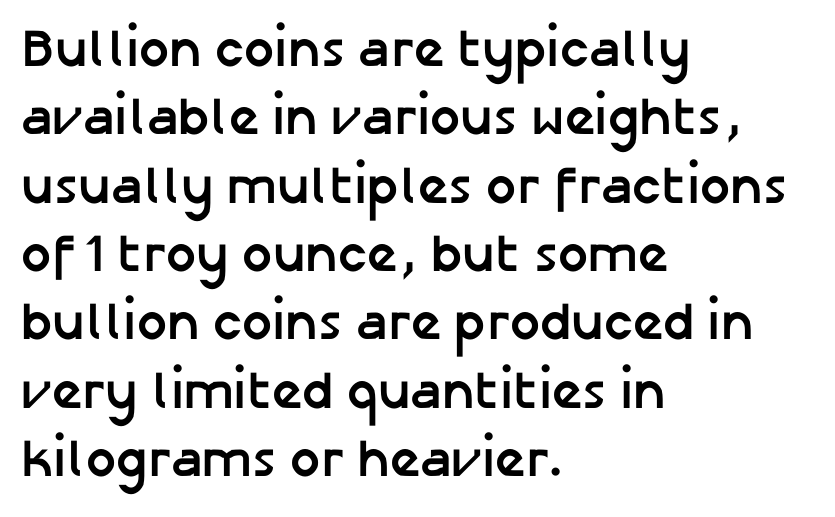
The image shows 53 px semibold sans-serif type, upright; set left-aligned, normal line spacing (1.29x), normal letter spacing, not underlined; low stroke contrast and a medium x-height.
